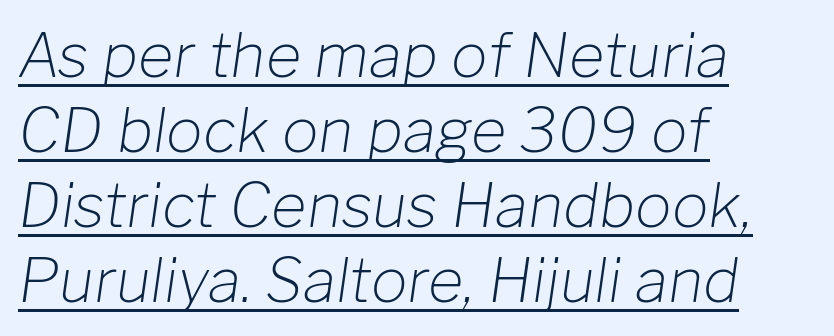
{"italic": "yes", "lean": "right", "slant_degrees": 8, "bold": "no", "weight": "light", "width": "normal", "stroke_contrast": "low", "x_height": "medium", "monospaced": "no", "underline": "yes", "align": "left", "line_spacing_ratio": 1.23, "letter_spacing": "normal", "letter_spacing_em": 0.0, "glyph_px": 61}
